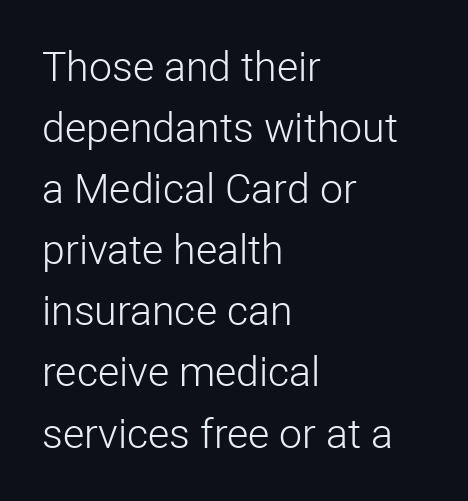
{"serif": "no", "italic": "no", "bold": "no", "weight": "light", "width": "normal", "stroke_contrast": "low", "x_height": "medium", "monospaced": "no", "underline": "no", "align": "left", "line_spacing": "normal", "line_spacing_ratio": 1.49, "letter_spacing": "normal", "letter_spacing_em": 0.0, "glyph_px": 41}
